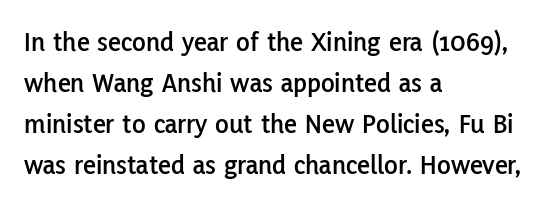
{"serif": "no", "italic": "no", "width": "normal", "stroke_contrast": "low", "x_height": "medium", "monospaced": "no", "underline": "no", "align": "left", "line_spacing": "normal", "line_spacing_ratio": 1.47, "letter_spacing": "normal", "letter_spacing_em": 0.0, "glyph_px": 28}
